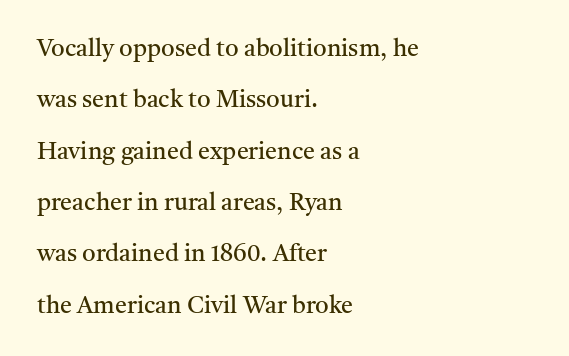
Line spacing here is loose. Teacher's note: observe the even left margin — that is flush-left alignment. This reads as an unemphasized weight, regular at the heaviest. Descenders hang freely into open space. Do the letters lean? They stand straight. Does extra space separate the letters? No, they use regular spacing.
